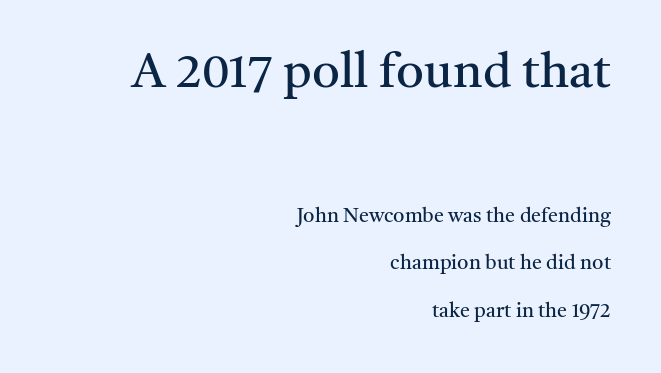
Q: Is the text bold? A: No.
Q: Is the text italic (slanted)? A: No, it is upright.
Q: Is the typeface a serif or a sans-serif typeface? A: Serif.
Q: Is the text underlined? A: No.
Q: How is the paragraph aligned? A: Right-aligned.
Q: Is the spacing between letters normal or unusually wide? A: Normal.
Q: Is the spacing between lines tight, normal or loose? A: Loose.
Q: Which block of text is set in a larger size, the first (top) or the second (bottom)? A: The first (top) one.
Q: Width (condensed, normal, or wide)? A: Normal.
Q: Stroke contrast? A: Medium.
Q: x-height? A: Medium.
Q: Monospaced? A: No.
